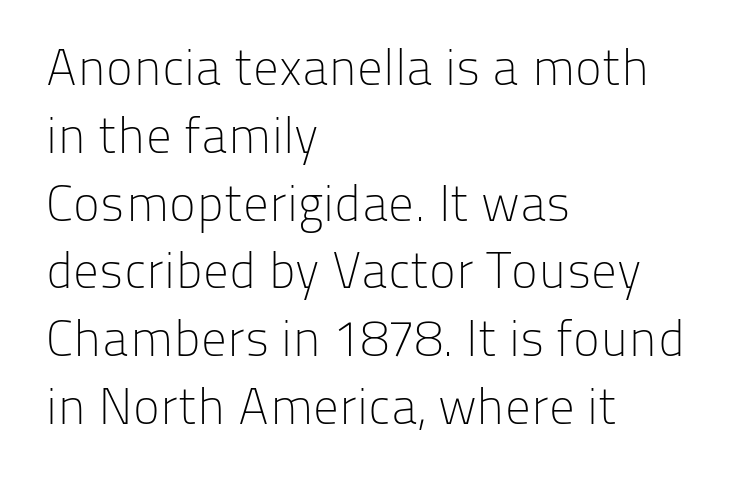
The image shows 51 px light sans-serif type, upright; set left-aligned, normal line spacing (1.33x), normal letter spacing, not underlined; low stroke contrast and a medium x-height.
